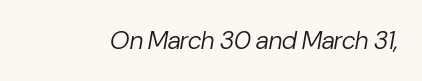
The weight would be labelled regular, book, light, or lighter still. Rendered with sloped, italic letterforms. Any mark beneath the type? The region is blank. A typesetter would call this zero additional tracking.
